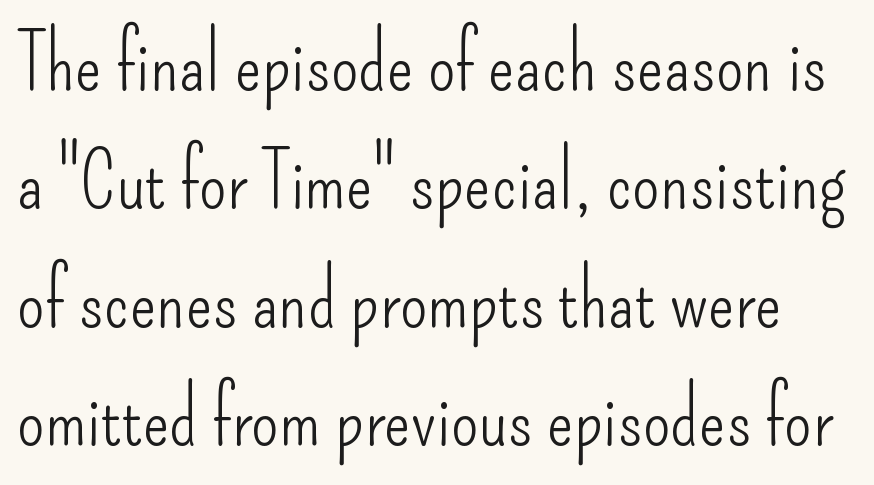
{"serif": "no", "italic": "no", "bold": "no", "weight": "light", "width": "condensed", "stroke_contrast": "low", "x_height": "small", "monospaced": "no", "underline": "no", "line_spacing": "normal", "line_spacing_ratio": 1.5, "letter_spacing": "normal", "letter_spacing_em": 0.0, "glyph_px": 79}
